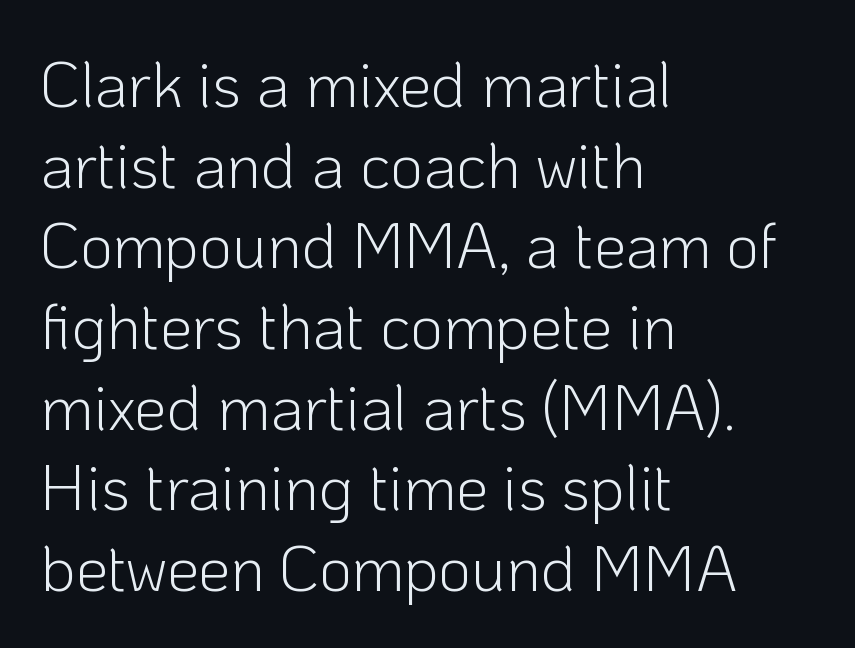
{"serif": "no", "italic": "no", "bold": "no", "weight": "light", "width": "normal", "stroke_contrast": "low", "x_height": "medium", "monospaced": "no", "underline": "no", "align": "left", "line_spacing": "normal", "line_spacing_ratio": 1.26, "letter_spacing": "normal", "letter_spacing_em": 0.0, "glyph_px": 64}
